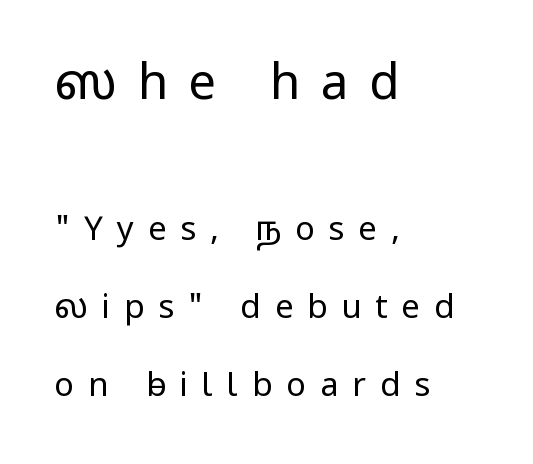
The image shows 49 px regular-weight, condensed sans-serif type, upright; set left-aligned, loose line spacing (2.36x), unusually wide letter spacing (+0.42 em), not underlined; the first (top) block is 1.48x larger; low stroke contrast and a large x-height.
